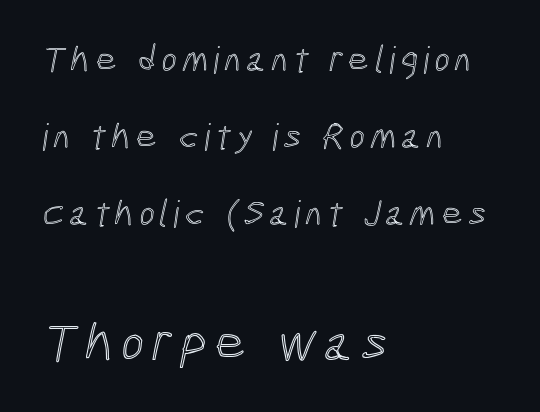
Nobody drew a line under any word here. The composition opens small and finishes big. These lines stand farther apart than default settings would place them. Caption: multi-line text, flush left, ragged right. The letters advance in unequal steps, a hallmark of proportional type.
